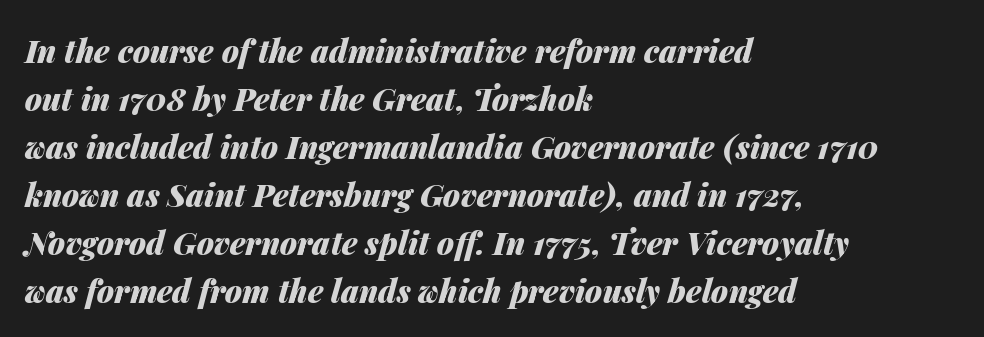
{"italic": "yes", "lean": "right", "slant_degrees": 14, "bold": "yes", "weight": "heavy", "width": "normal", "stroke_contrast": "medium", "x_height": "medium", "monospaced": "no", "underline": "no", "align": "left", "line_spacing": "normal", "line_spacing_ratio": 1.55, "letter_spacing": "normal", "letter_spacing_em": 0.0, "glyph_px": 31}
